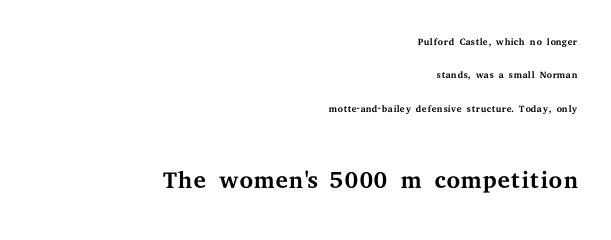
Q: Is the text bold? A: No.
Q: Is the text italic (slanted)? A: No, it is upright.
Q: Is the typeface a serif or a sans-serif typeface? A: Serif.
Q: Is the text underlined? A: No.
Q: How is the paragraph aligned? A: Right-aligned.
Q: Is the spacing between letters normal or unusually wide? A: Normal.
Q: Is the spacing between lines tight, normal or loose? A: Loose.
Q: Which block of text is set in a larger size, the first (top) or the second (bottom)? A: The second (bottom) one.
Q: Width (condensed, normal, or wide)? A: Wide.
Q: Stroke contrast? A: Medium.
Q: x-height? A: Medium.
Q: Monospaced? A: No.
